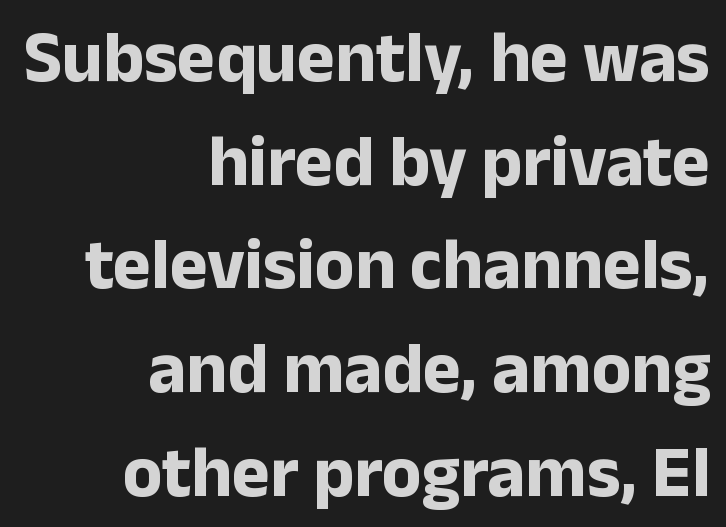
A dark, heavy texture on the line: the type is bold. This rendering leaves character spacing at its baseline value. This is roman type, the default non-slanted kind. Spacing verdict: proportional, widths tailored to each character. The vertical gap from one line to the next is medium. Nope, no serifs anywhere on these letters.
